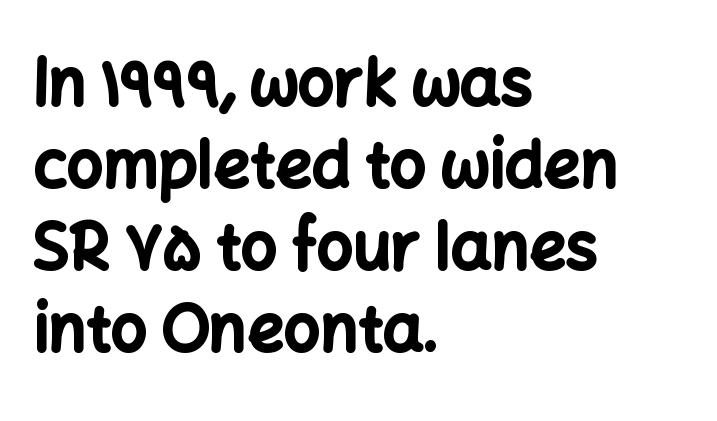
The image shows 64 px bold sans-serif type, upright; set left-aligned, normal line spacing (1.28x), normal letter spacing, not underlined; low stroke contrast and a medium x-height.
